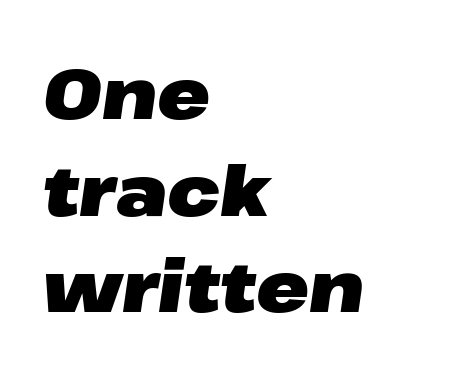
{"italic": "yes", "lean": "right", "slant_degrees": 8, "bold": "yes", "weight": "heavy", "width": "wide", "stroke_contrast": "low", "x_height": "medium", "monospaced": "no", "underline": "no", "align": "left", "line_spacing": "normal", "line_spacing_ratio": 1.36, "letter_spacing": "normal", "letter_spacing_em": 0.0, "glyph_px": 71}
